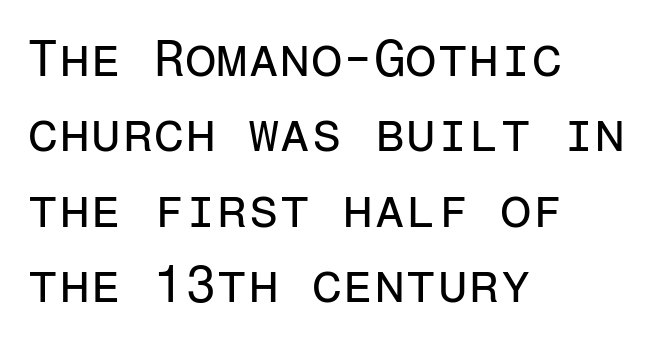
No feet cap the strokes, marking this as sans-serif type. Honestly, there is no underline to notice here at all. This sample keeps an unexceptional amount of space between lines. In terms of posture, this sample is upright.
